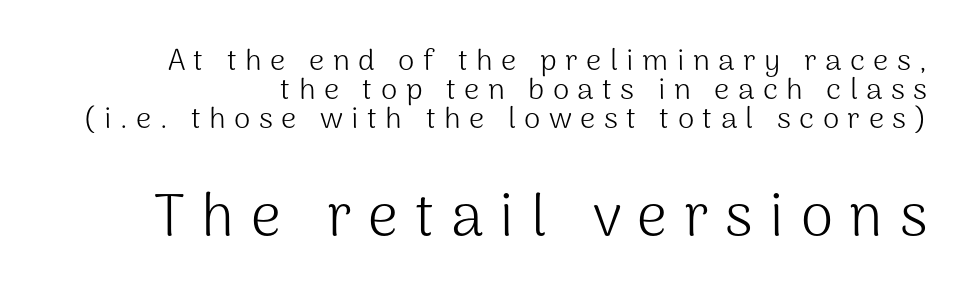
Q: Is the text bold? A: No.
Q: Is the text italic (slanted)? A: No, it is upright.
Q: Is the typeface a serif or a sans-serif typeface? A: Sans-serif.
Q: Is the text underlined? A: No.
Q: Is the spacing between letters normal or unusually wide? A: Unusually wide.
Q: Is the spacing between lines tight, normal or loose? A: Tight.
Q: Which block of text is set in a larger size, the first (top) or the second (bottom)? A: The second (bottom) one.
Q: Width (condensed, normal, or wide)? A: Normal.
Q: Stroke contrast? A: Medium.
Q: x-height? A: Medium.
Q: Monospaced? A: No.
